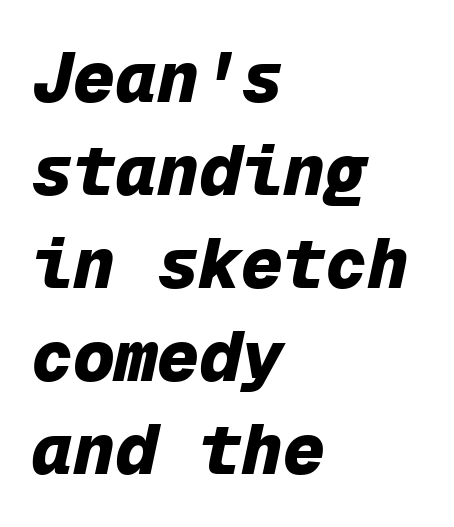
{"italic": "yes", "lean": "right", "slant_degrees": 12, "bold": "yes", "weight": "heavy", "width": "normal", "stroke_contrast": "low", "x_height": "medium", "monospaced": "yes", "underline": "no", "align": "left", "line_spacing": "normal", "line_spacing_ratio": 1.33, "letter_spacing": "normal", "letter_spacing_em": 0.0, "glyph_px": 70}
